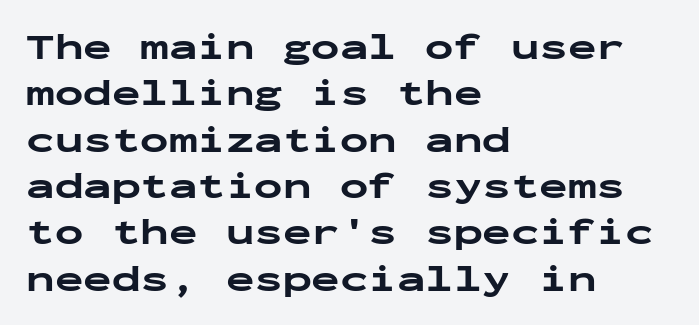
Q: Is the text bold? A: Yes.
Q: Is the text italic (slanted)? A: No, it is upright.
Q: Is the typeface a serif or a sans-serif typeface? A: Sans-serif.
Q: Is the text underlined? A: No.
Q: How is the paragraph aligned? A: Left-aligned.
Q: Is the spacing between letters normal or unusually wide? A: Normal.
Q: Width (condensed, normal, or wide)? A: Wide.
Q: Stroke contrast? A: Low.
Q: x-height? A: Medium.
Q: Monospaced? A: Yes.
